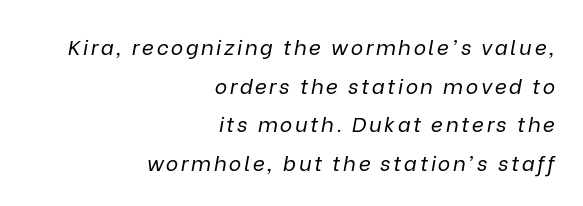
Q: Is the text bold? A: No.
Q: Is the text italic (slanted)? A: Yes, it leans right by about 9 degrees.
Q: Is the text underlined? A: No.
Q: How is the paragraph aligned? A: Right-aligned.
